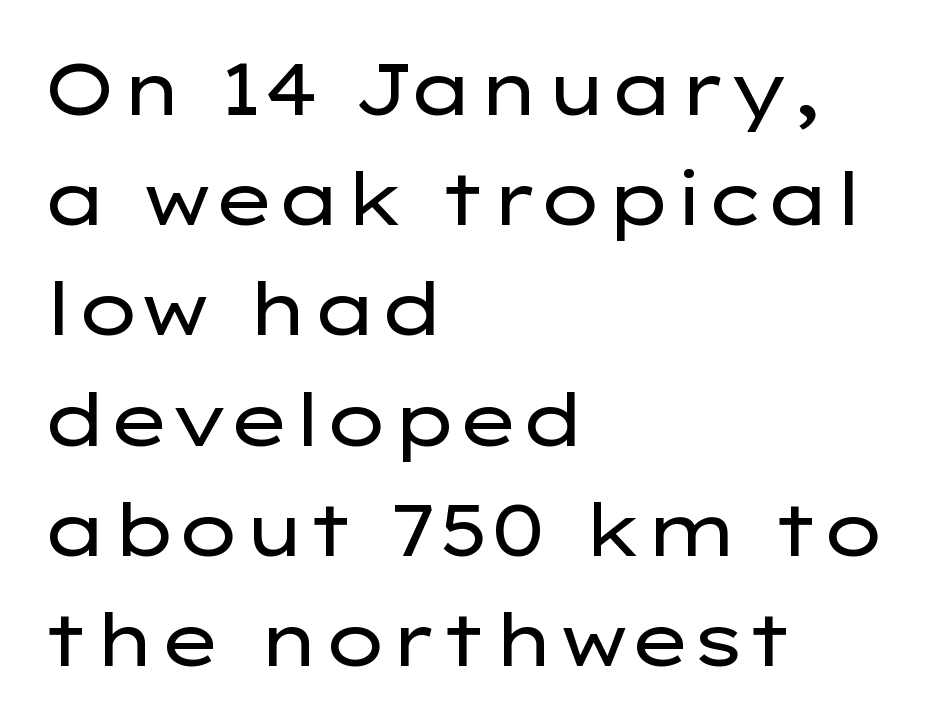
The image shows 73 px regular-weight, wide sans-serif type, upright; set left-aligned, normal line spacing (1.51x), normal letter spacing, not underlined; low stroke contrast and a medium x-height.
